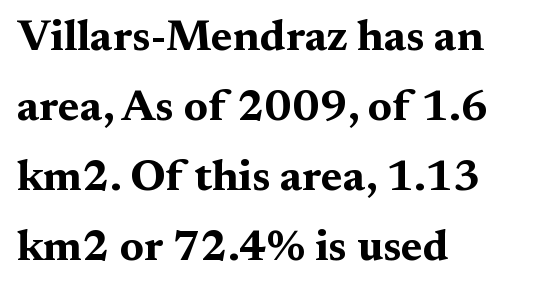
The passage shown is emphatically bold. Words float on clear page, feet unadorned. Nothing unusual about the tracking: characters are spaced as the font intends. Tall strokes in this sample are plumb rather than angled. Old-style or modern, the face here clearly has serifs.
